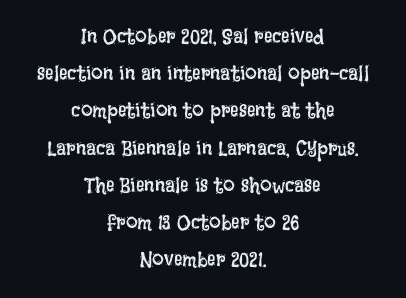
Q: Is the text bold? A: No.
Q: Is the text italic (slanted)? A: No, it is upright.
Q: Is the text underlined? A: No.
Q: How is the paragraph aligned? A: Centered.
Q: Is the spacing between letters normal or unusually wide? A: Normal.
